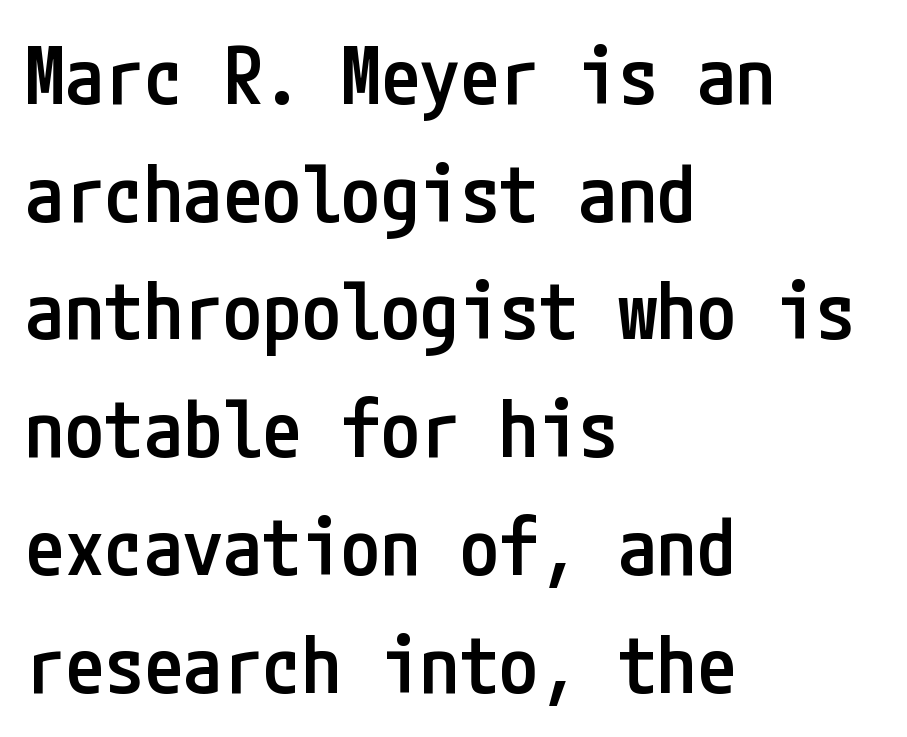
Underline: absent. Nothing sits at the stroke ends, so this counts as sans-serif. The type sits square on the baseline with zero lean. One glance says typical: line gaps are just what's usual. A semibold gives these letters moderate extra thickness, short of bold.
